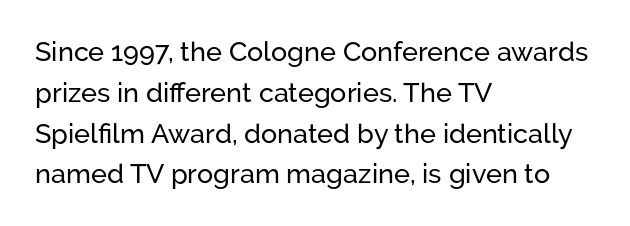
The typography opts for an upright posture over an oblique one. Descenders hang freely into open space. The rag falls on the right side of this text block. No extra tracking has been applied to these lines. Does the leading feel generous? No, just average.
